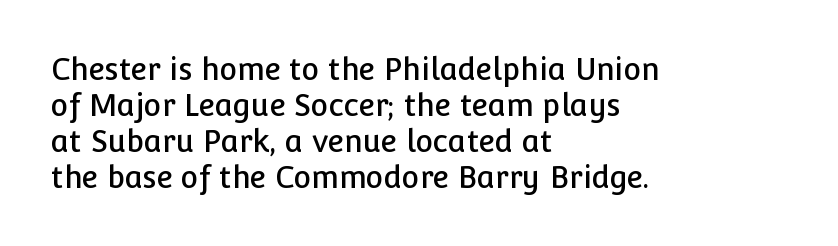
The image shows 30 px sans-serif type, upright; set left-aligned, line spacing 1.2x, normal letter spacing, not underlined; low stroke contrast and a medium x-height.
